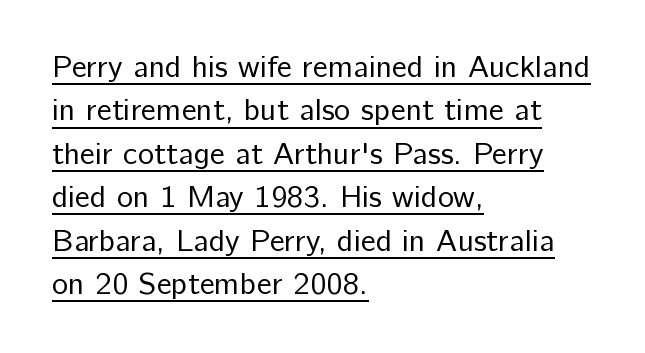
{"serif": "no", "italic": "no", "bold": "no", "weight": "regular", "width": "normal", "stroke_contrast": "low", "x_height": "medium", "monospaced": "no", "underline": "yes", "align": "left", "line_spacing": "normal", "line_spacing_ratio": 1.4, "letter_spacing": "normal", "letter_spacing_em": 0.0, "glyph_px": 31}
